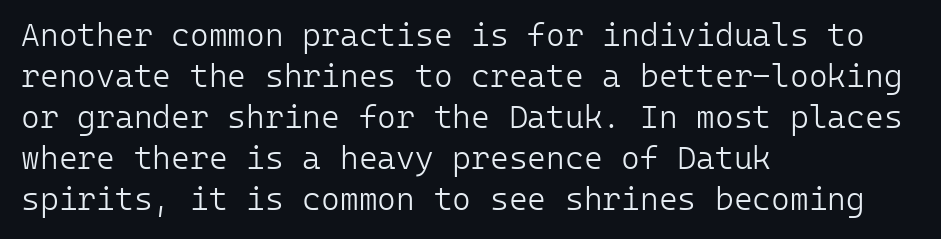
The image shows 32 px light sans-serif type, upright, monospaced; set left-aligned, normal line spacing (1.28x), normal letter spacing, not underlined; low stroke contrast and a medium x-height.
